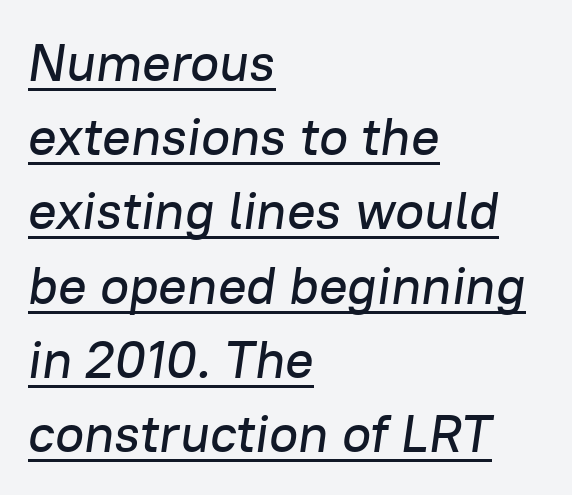
The image shows 53 px text type, italic (leaning right); set left-aligned, normal line spacing (1.4x), normal letter spacing, underlined; low stroke contrast and a medium x-height.
